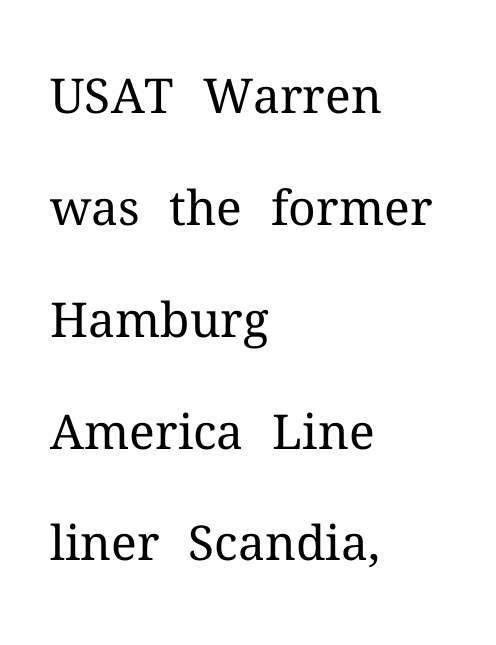
{"serif": "yes", "italic": "no", "bold": "no", "weight": "regular", "width": "normal", "stroke_contrast": "medium", "x_height": "medium", "monospaced": "no", "underline": "no", "align": "left", "line_spacing": "loose", "line_spacing_ratio": 2.33, "letter_spacing": "normal", "letter_spacing_em": 0.0, "glyph_px": 48}
